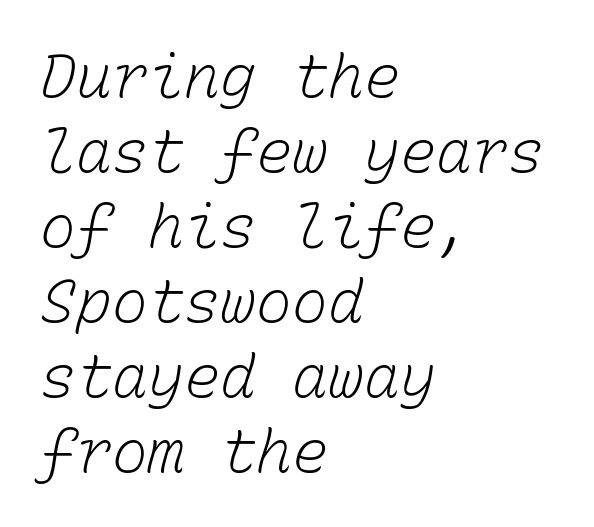
Quick note: interline space is typical. The face looks like a standard text weight, possibly lighter. The lines in this sample share a left origin and differ only in where they stop. Do the characters align in a grid? Yes, the font is monospaced. The area under the type is left untouched. Tracking value appears to be zero — textbook default spacing.
